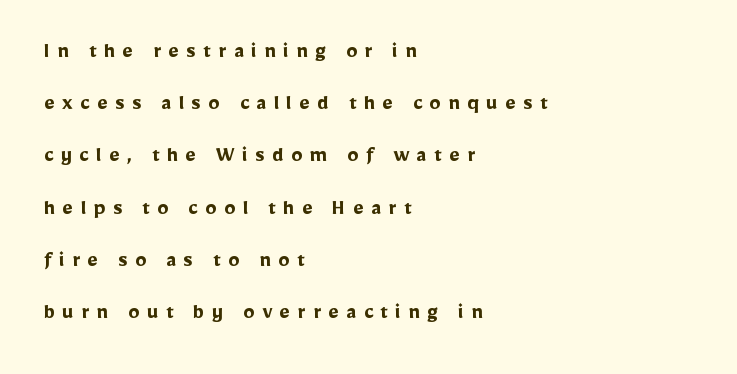
The passage shown stacks its lines with a broad gap. In CSS terms this would be text-align: left. Posture: straight, roman, zero tilt. A dark, heavy texture on the line: the type is bold. The line texture is sparse and dotted thanks to wide tracking. The area under the type is left untouched.
